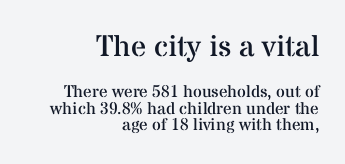
{"serif": "yes", "italic": "no", "bold": "no", "weight": "regular", "width": "normal", "stroke_contrast": "medium", "x_height": "medium", "monospaced": "no", "underline": "no", "align": "right", "line_spacing": "tight", "line_spacing_ratio": 0.99, "letter_spacing": "normal", "letter_spacing_em": 0.0, "larger_block": "first", "size_ratio": 1.76, "glyph_px": 30}
